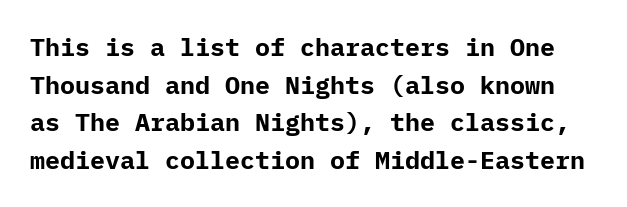
Q: Is the text bold? A: Yes.
Q: Is the text italic (slanted)? A: No, it is upright.
Q: Is the text underlined? A: No.
Q: Is the spacing between letters normal or unusually wide? A: Normal.
Q: Is the spacing between lines tight, normal or loose? A: Normal.
